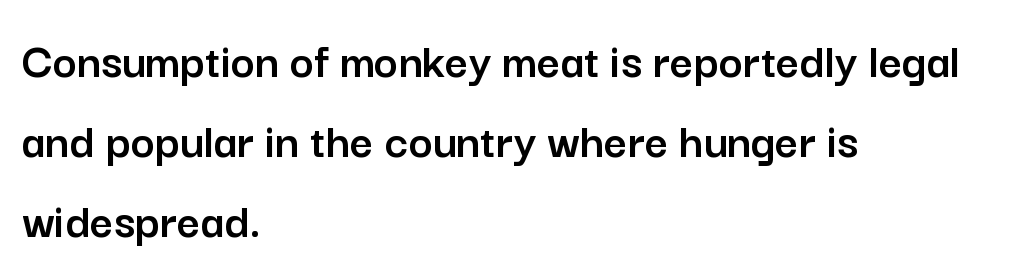
Q: Is the text italic (slanted)? A: No, it is upright.
Q: Is the typeface a serif or a sans-serif typeface? A: Sans-serif.
Q: Is the text underlined? A: No.
Q: How is the paragraph aligned? A: Left-aligned.
Q: Is the spacing between letters normal or unusually wide? A: Normal.
Q: Is the spacing between lines tight, normal or loose? A: Normal.
Q: Width (condensed, normal, or wide)? A: Normal.
Q: Stroke contrast? A: Low.
Q: x-height? A: Medium.
Q: Monospaced? A: No.
